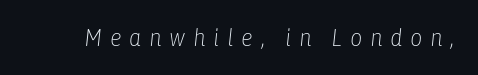
{"italic": "yes", "lean": "right", "slant_degrees": 6, "bold": "no", "underline": "no", "letter_spacing": "wide", "letter_spacing_em": 0.32, "glyph_px": 24}
